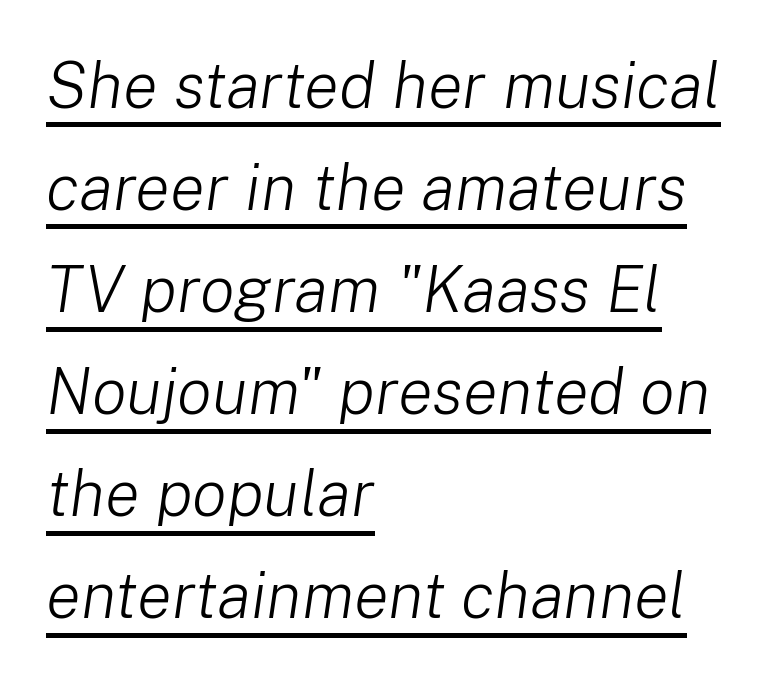
{"italic": "yes", "lean": "right", "slant_degrees": 8, "bold": "no", "weight": "light", "width": "normal", "stroke_contrast": "low", "x_height": "medium", "monospaced": "no", "underline": "yes", "align": "left", "line_spacing": "normal", "line_spacing_ratio": 1.57, "letter_spacing": "normal", "letter_spacing_em": 0.0, "glyph_px": 65}
